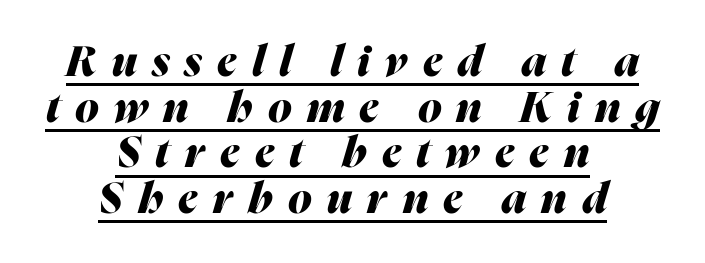
{"italic": "yes", "lean": "right", "slant_degrees": 16, "bold": "yes", "weight": "heavy", "width": "normal", "stroke_contrast": "medium", "x_height": "medium", "monospaced": "no", "underline": "yes", "align": "center", "line_spacing": "tight", "line_spacing_ratio": 1.06, "letter_spacing": "wide", "letter_spacing_em": 0.35, "glyph_px": 43}
